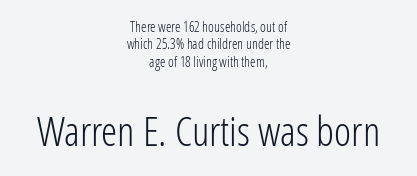
If you squint, the bottom block still reads clearly — it's the larger of the two. Classification — sans serif. It's the straight-up-and-down kind of type. The strip under each line holds only bare page. Neither beginnings nor endings align; midpoints do.
